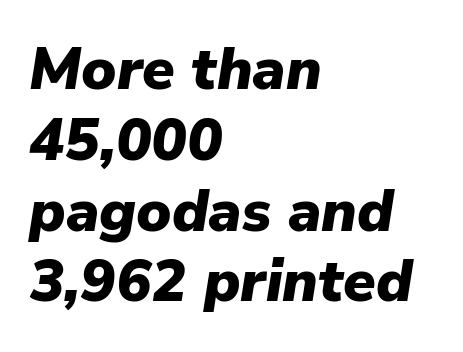
The image shows 59 px heavy type, italic (leaning right); set left-aligned, line spacing 1.2x, normal letter spacing, not underlined; low stroke contrast and a medium x-height.
